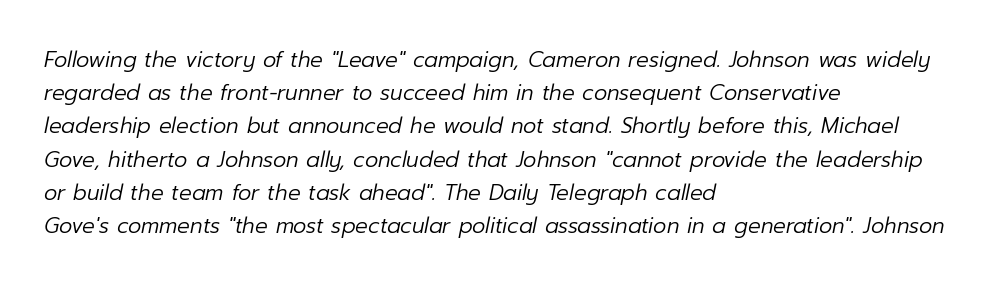
The typeface has the unassuming heft of standard copy or less. Inter-character spacing is left at the font's built-in metrics. Decoration check: the copy has no underline. Compared with a centered layout, this one pins lines to the left instead.
